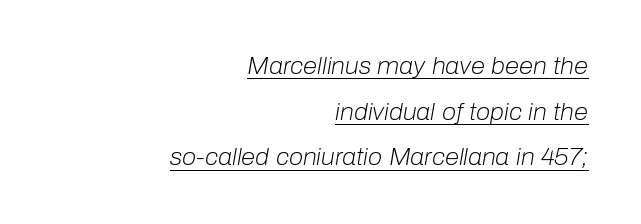
The setting favours the right margin, as signatures and pull-quotes sometimes do. Stems here are at most as thick as an everyday book face. You can see a thin bar hugging the bottom of the glyphs. The letterforms sit shoulder to shoulder at normal distance.
